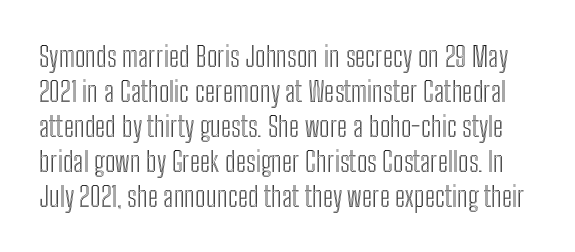
Only glyphs here, with clear space below each row. What's the leading like? Ordinary, nothing unusual. The rendering uses natural spacing where letterforms have individual widths. Posture: straight, roman, zero tilt. The letterforms sit shoulder to shoulder at normal distance.
